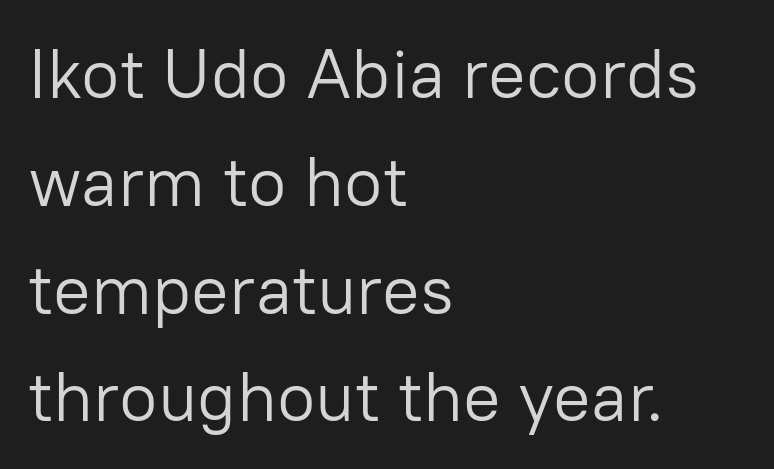
{"serif": "no", "italic": "no", "bold": "no", "weight": "light", "width": "normal", "stroke_contrast": "low", "x_height": "medium", "monospaced": "no", "underline": "no", "align": "left", "line_spacing": "normal", "line_spacing_ratio": 1.54, "letter_spacing": "normal", "letter_spacing_em": 0.0, "glyph_px": 70}
